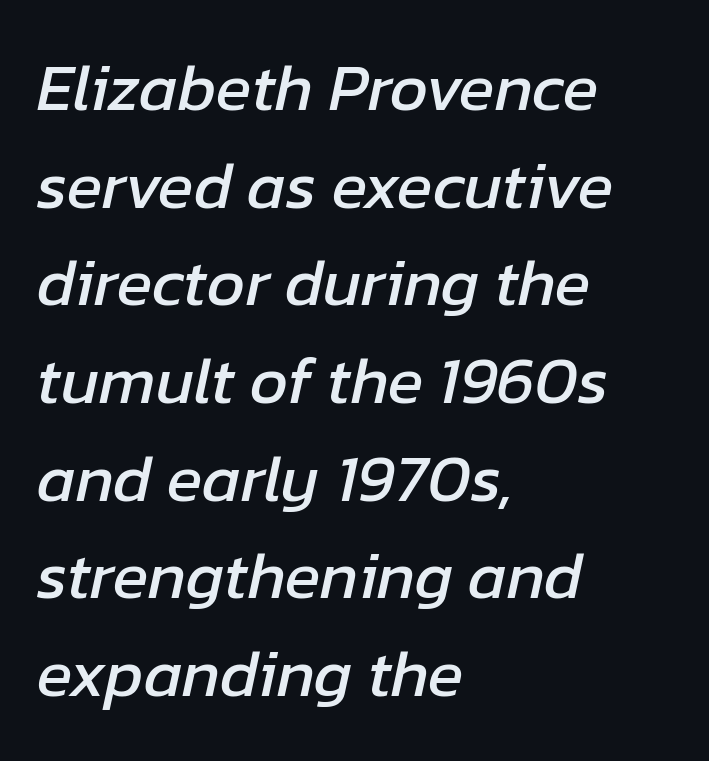
{"italic": "yes", "lean": "right", "slant_degrees": 12, "width": "normal", "stroke_contrast": "low", "x_height": "medium", "monospaced": "no", "underline": "no", "align": "left", "line_spacing": "normal", "line_spacing_ratio": 1.48, "letter_spacing": "normal", "letter_spacing_em": 0.0, "glyph_px": 66}
